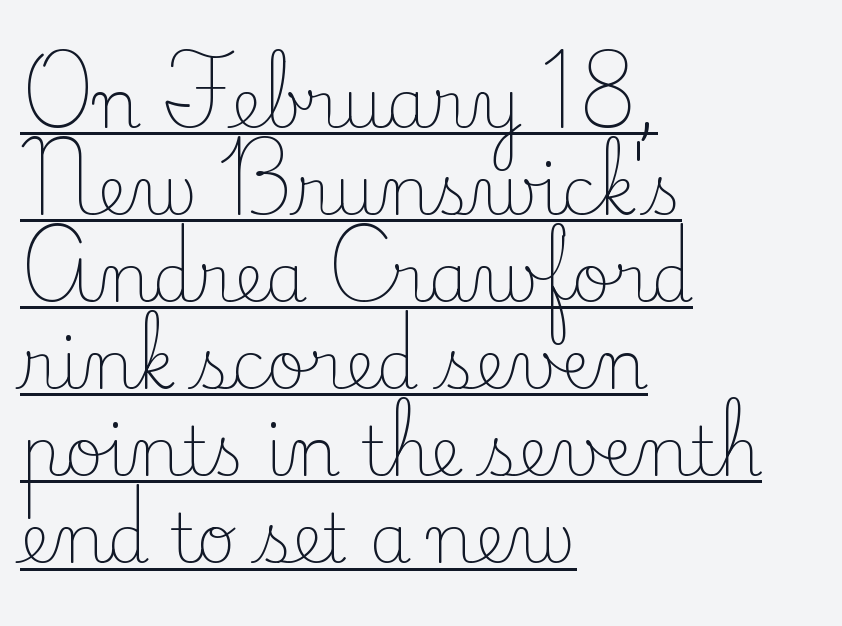
Q: Is the text bold? A: No.
Q: Is the text italic (slanted)? A: No, it is upright.
Q: Is the typeface a serif or a sans-serif typeface? A: Serif.
Q: Is the text underlined? A: Yes.
Q: How is the paragraph aligned? A: Left-aligned.
Q: Is the spacing between letters normal or unusually wide? A: Normal.
Q: Is the spacing between lines tight, normal or loose? A: Normal.
Q: Width (condensed, normal, or wide)? A: Normal.
Q: Stroke contrast? A: Low.
Q: x-height? A: Small.
Q: Monospaced? A: No.
